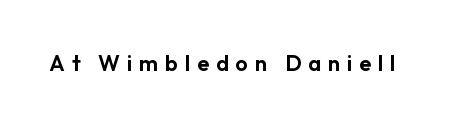
{"italic": "no", "underline": "no", "letter_spacing": "wide", "letter_spacing_em": 0.31, "glyph_px": 22}
